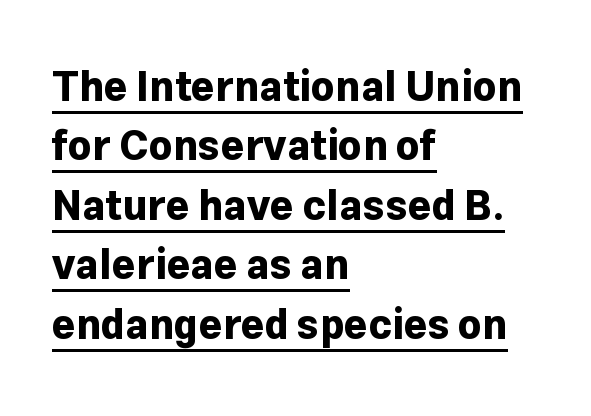
The image shows 41 px bold sans-serif type, upright; set left-aligned, normal line spacing (1.45x), normal letter spacing, underlined; low stroke contrast and a medium x-height.
